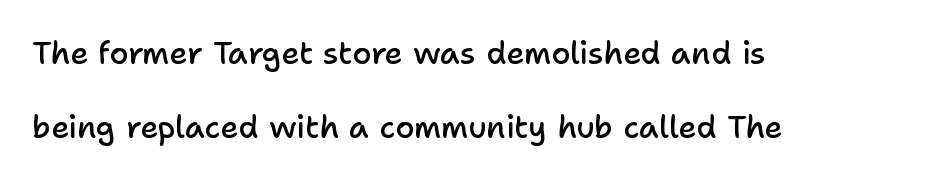
Q: Is the text bold? A: Semi-bold.
Q: Is the text italic (slanted)? A: No, it is upright.
Q: Is the typeface a serif or a sans-serif typeface? A: Sans-serif.
Q: Is the text underlined? A: No.
Q: How is the paragraph aligned? A: Left-aligned.
Q: Is the spacing between letters normal or unusually wide? A: Normal.
Q: Is the spacing between lines tight, normal or loose? A: Loose.
Q: Width (condensed, normal, or wide)? A: Normal.
Q: Stroke contrast? A: Low.
Q: x-height? A: Medium.
Q: Monospaced? A: No.
